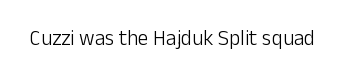
{"italic": "no", "bold": "no", "underline": "no", "letter_spacing": "normal", "letter_spacing_em": 0.0, "glyph_px": 21}
